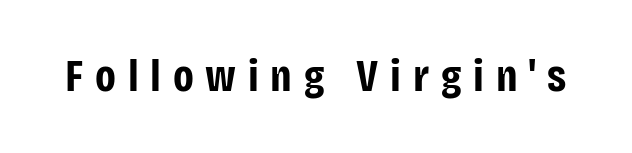
Q: Is the text bold? A: Yes.
Q: Is the text italic (slanted)? A: No, it is upright.
Q: Is the typeface a serif or a sans-serif typeface? A: Sans-serif.
Q: Is the text underlined? A: No.
Q: Is the spacing between letters normal or unusually wide? A: Unusually wide.
Q: Width (condensed, normal, or wide)? A: Condensed.
Q: Stroke contrast? A: Low.
Q: x-height? A: Large.
Q: Monospaced? A: No.
